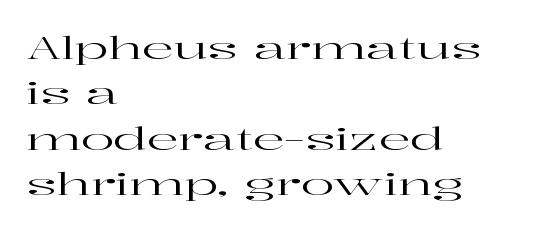
{"serif": "yes", "italic": "no", "width": "wide", "stroke_contrast": "high", "x_height": "medium", "monospaced": "no", "underline": "no", "align": "left", "line_spacing": "normal", "line_spacing_ratio": 1.46, "letter_spacing": "normal", "letter_spacing_em": 0.0, "glyph_px": 31}
